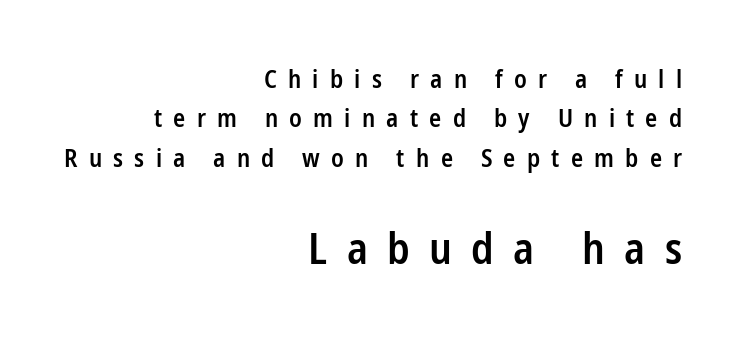
This is moderately heavy type, rendered in semibold. Teacher's note: observe the even right margin — that is flush-right alignment. If you squint, the bottom block still reads clearly — it's the larger of the two. The letters advance in unequal steps, a hallmark of proportional type. The specimen omits any rule beneath the text block's lines. Nope, not italic — everything's standing straight.
